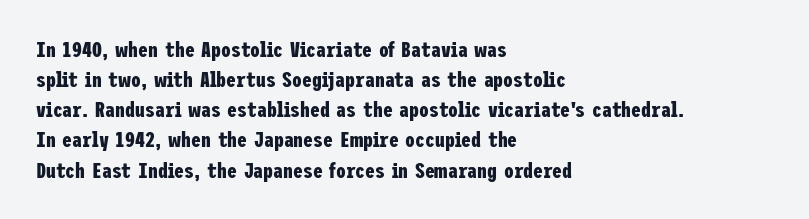
Q: Is the text bold? A: Yes.
Q: Is the text italic (slanted)? A: No, it is upright.
Q: Is the text underlined? A: No.
Q: How is the paragraph aligned? A: Left-aligned.
Q: Is the spacing between letters normal or unusually wide? A: Normal.
Q: Is the spacing between lines tight, normal or loose? A: Normal.
